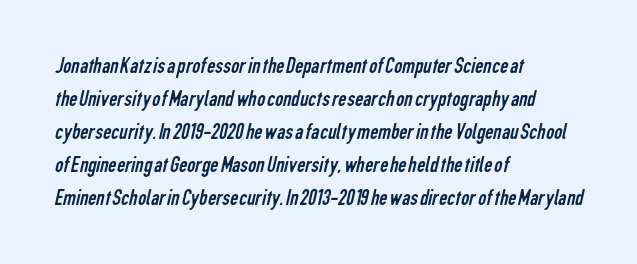
Nobody drew a line under any word here. No letter is thick-stroked: the sample isn't bold. The text block is weighted toward the left margin, trailing off unevenly rightward. Tracking value appears to be zero — textbook default spacing. These lines sit exactly where default settings would place them.
